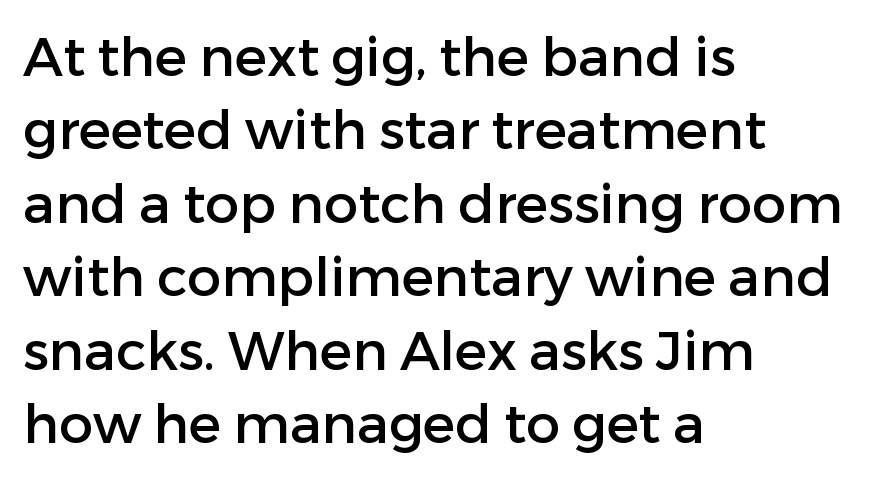
Q: Is the text italic (slanted)? A: No, it is upright.
Q: Is the typeface a serif or a sans-serif typeface? A: Sans-serif.
Q: Is the text underlined? A: No.
Q: How is the paragraph aligned? A: Left-aligned.
Q: Is the spacing between letters normal or unusually wide? A: Normal.
Q: Is the spacing between lines tight, normal or loose? A: Normal.
Q: Width (condensed, normal, or wide)? A: Normal.
Q: Stroke contrast? A: Low.
Q: x-height? A: Medium.
Q: Monospaced? A: No.
